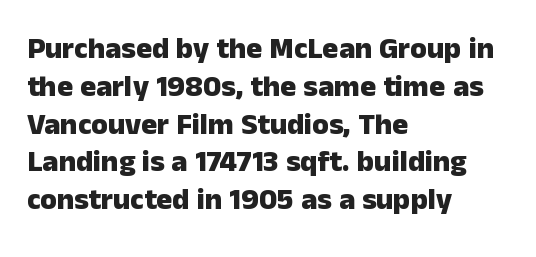
Q: Is the text bold? A: Yes.
Q: Is the text italic (slanted)? A: No, it is upright.
Q: Is the typeface a serif or a sans-serif typeface? A: Sans-serif.
Q: Is the text underlined? A: No.
Q: How is the paragraph aligned? A: Left-aligned.
Q: Is the spacing between letters normal or unusually wide? A: Normal.
Q: Is the spacing between lines tight, normal or loose? A: Normal.
Q: Width (condensed, normal, or wide)? A: Normal.
Q: Stroke contrast? A: Low.
Q: x-height? A: Medium.
Q: Monospaced? A: No.
